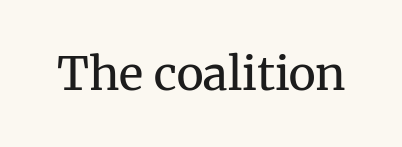
Stem width sits at or under what a default text font uses. Posture: vertical. Look at the bottom of the vertical strokes: they flare into serifs here. Is this a fixed-width face? No — the glyphs have proportional, varying widths.
